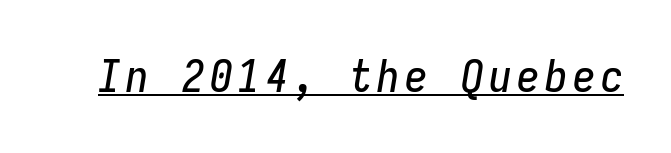
The image shows 45 px condensed type, italic (leaning right), monospaced; set underlined; low stroke contrast and a medium x-height.
